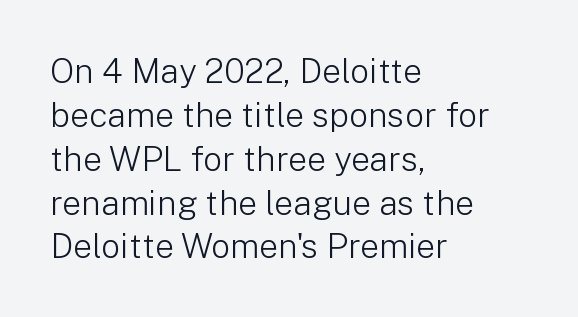
There is no visible air inserted between adjacent glyphs. Posture: upright roman. A typesetter would call this leading conventional body-copy spacing. These lines stack with their left ends in a neat column. A quiet, ordinary-to-light weight characterises the typeface. Letterform terminals end flat and unadorned throughout the passage.
